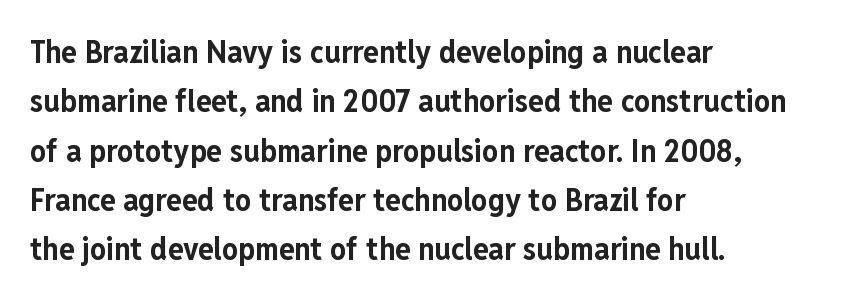
The image shows 32 px bold, condensed sans-serif type, upright; set left-aligned, normal line spacing (1.54x), normal letter spacing, not underlined; low stroke contrast and a medium x-height.
